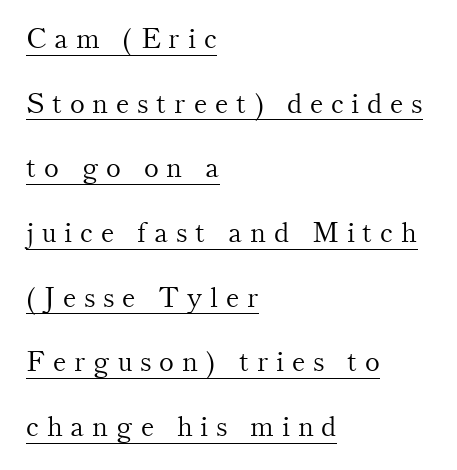
Q: Is the text bold? A: No.
Q: Is the text italic (slanted)? A: No, it is upright.
Q: Is the typeface a serif or a sans-serif typeface? A: Serif.
Q: Is the text underlined? A: Yes.
Q: How is the paragraph aligned? A: Left-aligned.
Q: Is the spacing between letters normal or unusually wide? A: Unusually wide.
Q: Is the spacing between lines tight, normal or loose? A: Loose.
Q: Width (condensed, normal, or wide)? A: Normal.
Q: Stroke contrast? A: Medium.
Q: x-height? A: Small.
Q: Monospaced? A: No.
